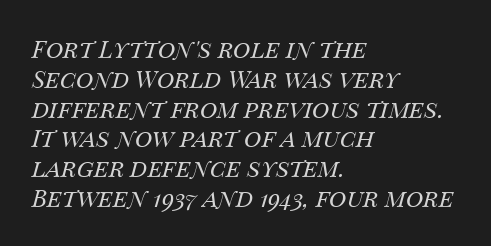
Q: Is the text bold? A: No.
Q: Is the text italic (slanted)? A: Yes, it leans right by about 14 degrees.
Q: Is the text underlined? A: No.
Q: How is the paragraph aligned? A: Left-aligned.
Q: Is the spacing between letters normal or unusually wide? A: Normal.
